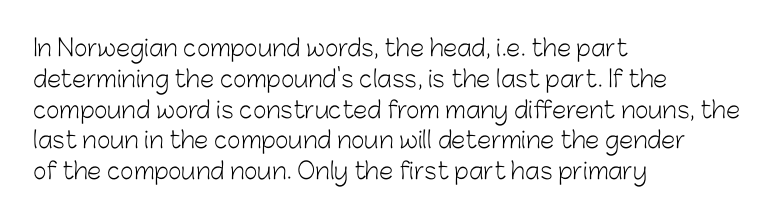
Descenders are the only things crossing below the line. The font sits on the lighter half of the weight spectrum, regular included. Does the copy run flush right? No — it runs flush left. Vertically, the passage feels balanced, rows spaced as you'd expect.
